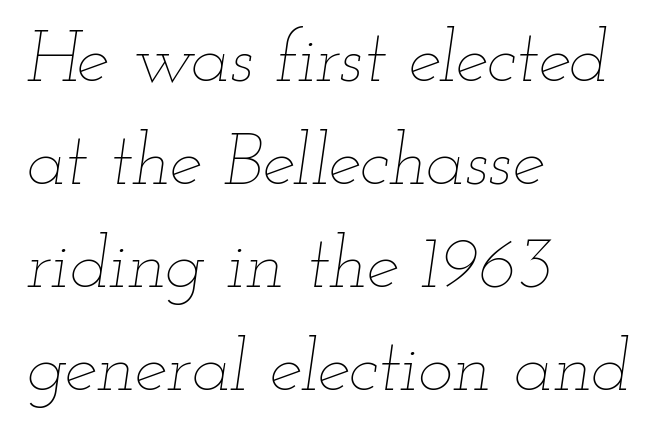
{"italic": "yes", "lean": "right", "slant_degrees": 12, "bold": "no", "weight": "thin", "width": "wide", "stroke_contrast": "low", "x_height": "small", "monospaced": "no", "underline": "no", "align": "left", "line_spacing": "normal", "line_spacing_ratio": 1.39, "letter_spacing": "normal", "letter_spacing_em": 0.0, "glyph_px": 74}
